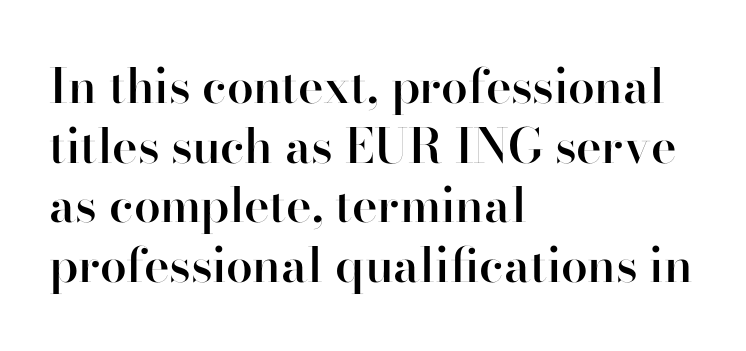
{"serif": "no", "italic": "no", "bold": "semi", "weight": "semibold", "width": "normal", "stroke_contrast": "high", "x_height": "small", "monospaced": "no", "underline": "no", "align": "left", "line_spacing_ratio": 1.24, "letter_spacing": "normal", "letter_spacing_em": 0.0, "glyph_px": 48}
